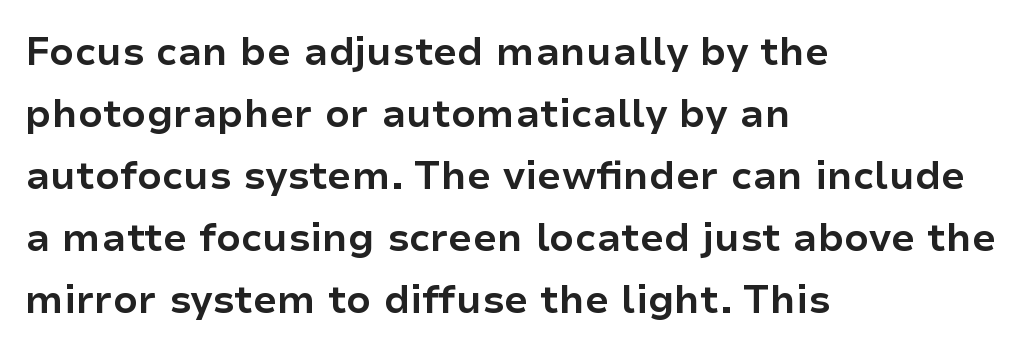
What stands out about the letter spacing? Nothing — it is the standard amount. The rendering shows plain stroke endings on the letterforms — a sans-serif design. Notice how the stems are strictly vertical — no italics here. Notice how thick the strokes are: this is what a full bold looks like. The space between consecutive lines is moderate.
